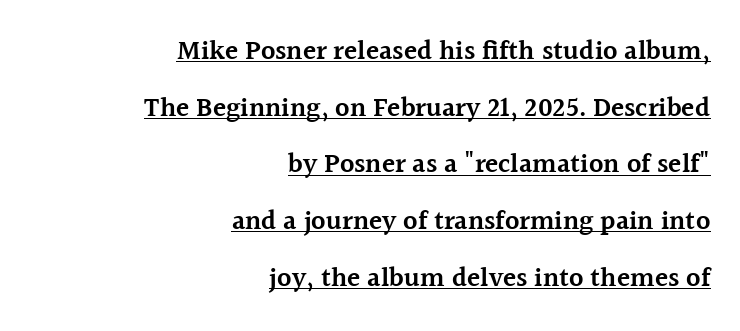
The image shows 27 px text type, upright; set right-aligned, loose line spacing (2.1x), normal letter spacing, underlined.
